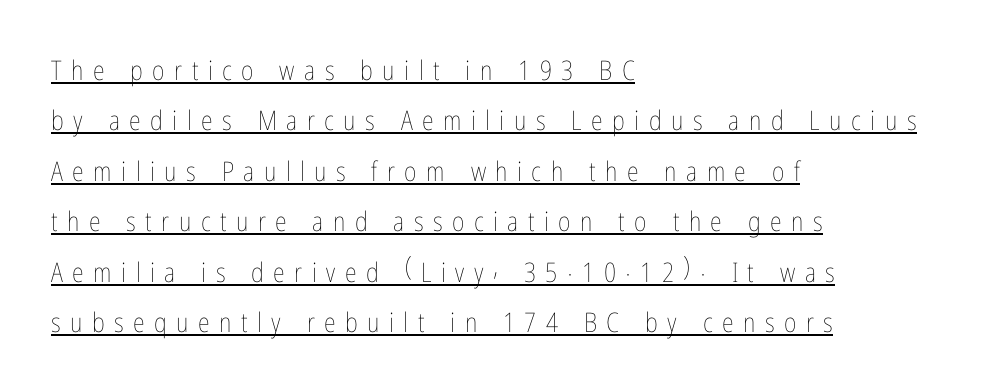
The font is comparable to plain body text, perhaps lighter. Loose tracking; the words dissolve into strings of separated letters. Posture: straight, roman, zero tilt. Like a heading marked for emphasis, these lines bear an underscore.
